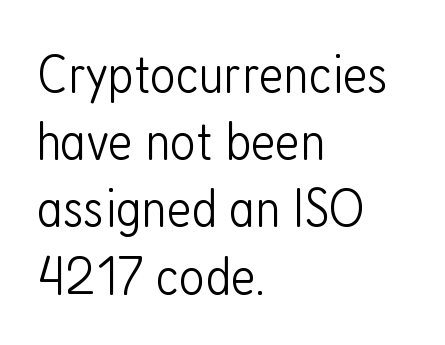
{"serif": "no", "italic": "no", "bold": "no", "weight": "light", "width": "condensed", "stroke_contrast": "low", "x_height": "medium", "monospaced": "no", "underline": "no", "align": "left", "line_spacing_ratio": 1.2, "letter_spacing": "normal", "letter_spacing_em": 0.0, "glyph_px": 56}
